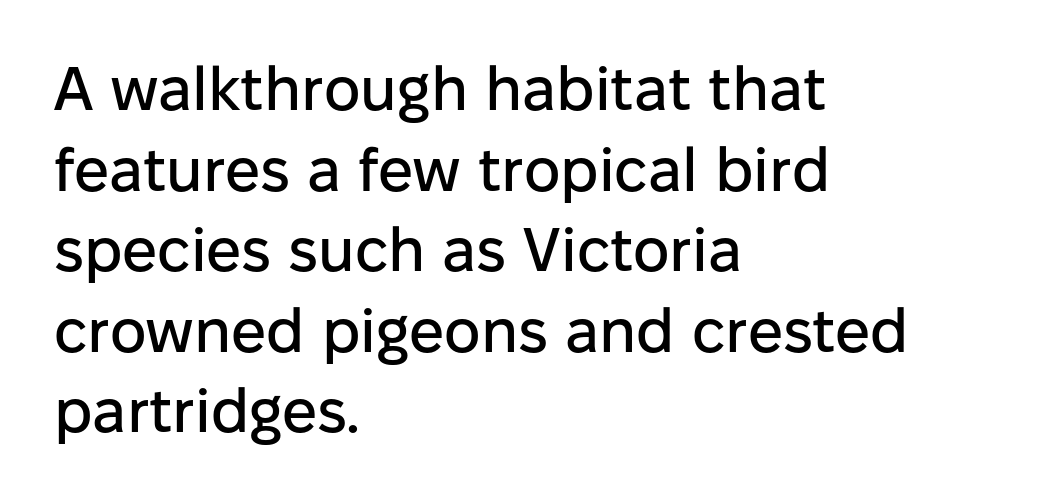
The image shows 62 px sans-serif type, upright; set left-aligned, normal line spacing (1.3x), normal letter spacing, not underlined; low stroke contrast and a medium x-height.
